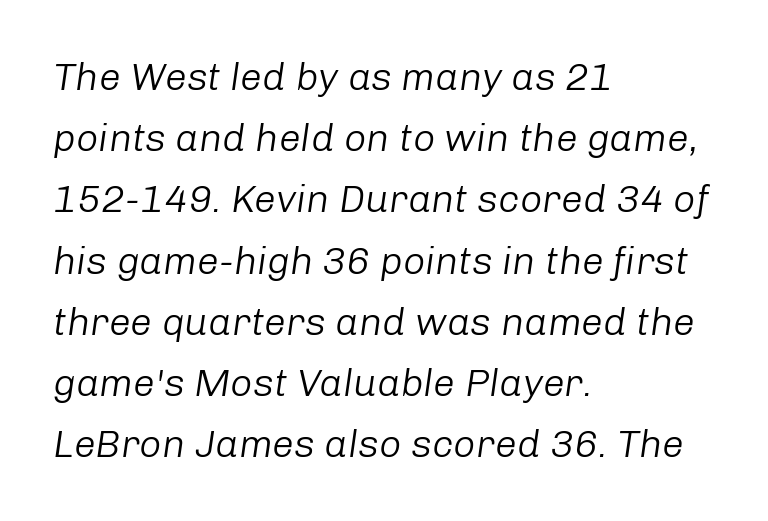
{"italic": "yes", "lean": "right", "slant_degrees": 8, "bold": "no", "weight": "light", "width": "normal", "stroke_contrast": "low", "x_height": "medium", "monospaced": "no", "underline": "no", "align": "left", "line_spacing": "normal", "line_spacing_ratio": 1.57, "letter_spacing": "normal", "letter_spacing_em": 0.0, "glyph_px": 39}
